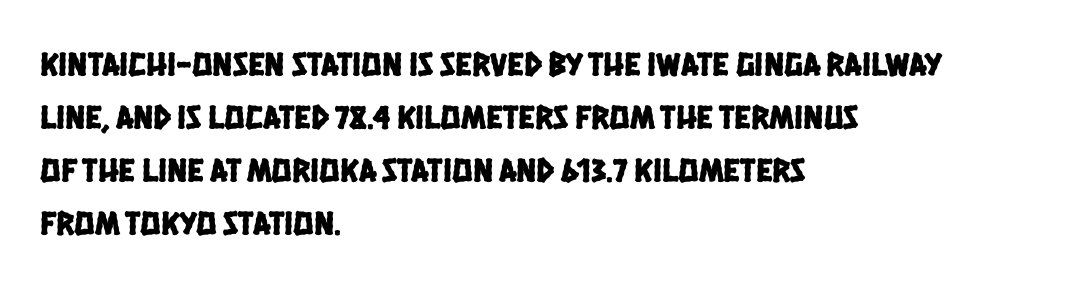
Font category for this specimen: sans-serif. Is this a fixed-width face? No — the glyphs have proportional, varying widths. Short and long lines alike share a common starting point at left. The designer left line spacing at the default. Beneath every word, the page is bare.
